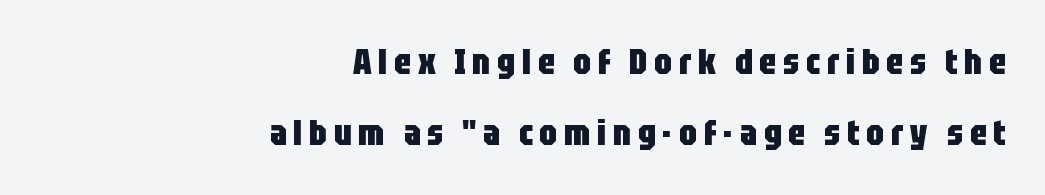
{"serif": "no", "italic": "no", "bold": "yes", "weight": "heavy", "width": "condensed", "stroke_contrast": "low", "x_height": "large", "monospaced": "no", "underline": "no", "align": "right", "line_spacing": "loose", "line_spacing_ratio": 2.02, "glyph_px": 35}
